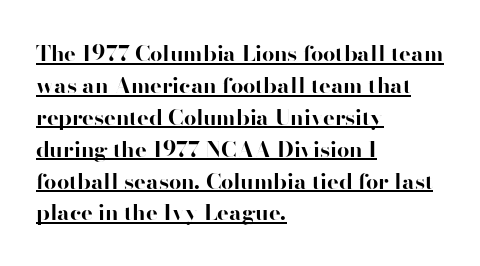
The image shows 22 px bold type, upright; set left-aligned, normal line spacing (1.45x), normal letter spacing, underlined.
